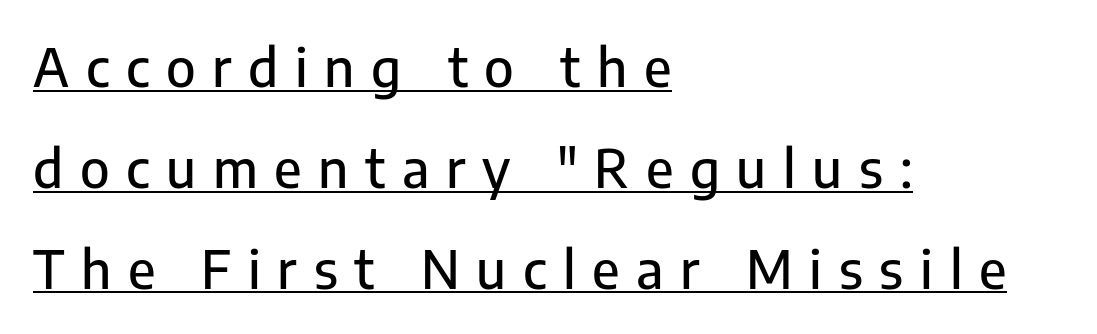
Q: Is the text italic (slanted)? A: No, it is upright.
Q: Is the typeface a serif or a sans-serif typeface? A: Sans-serif.
Q: Is the text underlined? A: Yes.
Q: How is the paragraph aligned? A: Left-aligned.
Q: Is the spacing between letters normal or unusually wide? A: Unusually wide.
Q: Is the spacing between lines tight, normal or loose? A: Loose.
Q: Width (condensed, normal, or wide)? A: Normal.
Q: Stroke contrast? A: Low.
Q: x-height? A: Medium.
Q: Monospaced? A: No.
